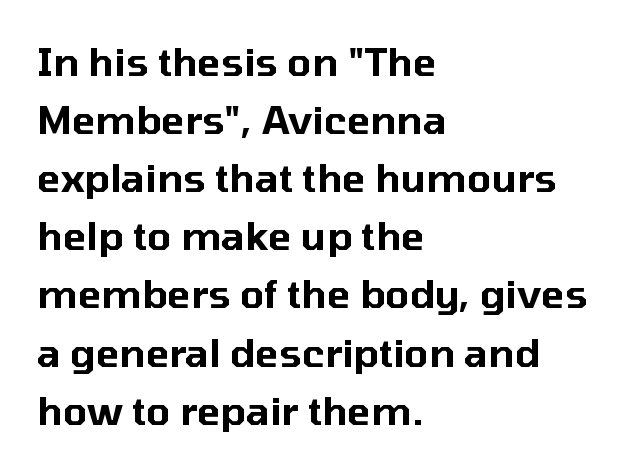
Q: Is the text italic (slanted)? A: No, it is upright.
Q: Is the typeface a serif or a sans-serif typeface? A: Sans-serif.
Q: Is the text underlined? A: No.
Q: How is the paragraph aligned? A: Left-aligned.
Q: Is the spacing between letters normal or unusually wide? A: Normal.
Q: Is the spacing between lines tight, normal or loose? A: Normal.
Q: Width (condensed, normal, or wide)? A: Normal.
Q: Stroke contrast? A: Low.
Q: x-height? A: Medium.
Q: Monospaced? A: No.
